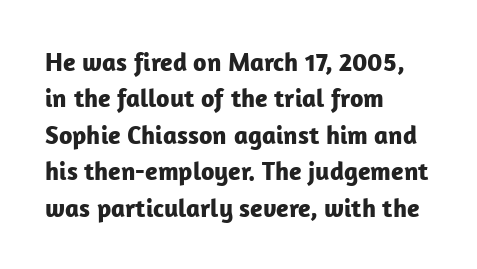
{"italic": "no", "bold": "yes", "underline": "no", "align": "left", "line_spacing": "normal", "line_spacing_ratio": 1.4, "letter_spacing": "normal", "letter_spacing_em": 0.0, "glyph_px": 26}
